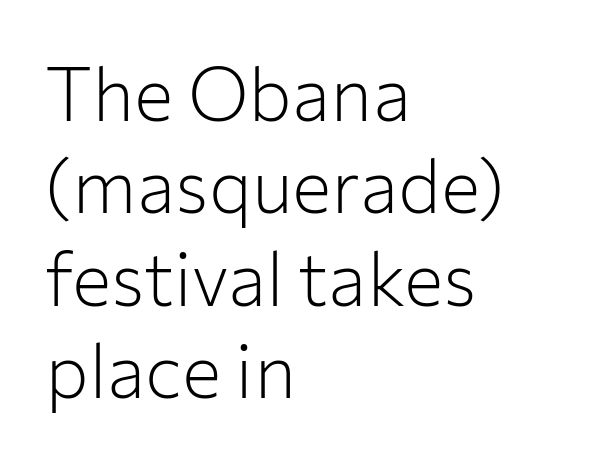
Q: Is the text bold? A: No.
Q: Is the text italic (slanted)? A: No, it is upright.
Q: Is the typeface a serif or a sans-serif typeface? A: Sans-serif.
Q: Is the text underlined? A: No.
Q: How is the paragraph aligned? A: Left-aligned.
Q: Is the spacing between letters normal or unusually wide? A: Normal.
Q: Is the spacing between lines tight, normal or loose? A: Normal.
Q: Width (condensed, normal, or wide)? A: Normal.
Q: Stroke contrast? A: Low.
Q: x-height? A: Medium.
Q: Monospaced? A: No.
